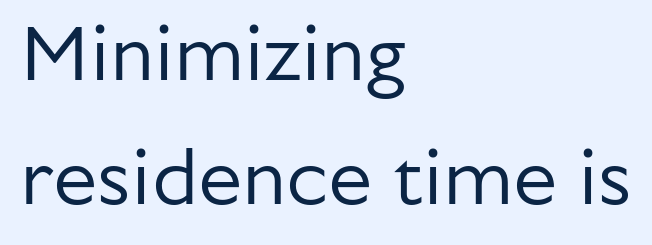
The image shows 79 px regular-weight sans-serif type, upright; set left-aligned, normal line spacing (1.57x), normal letter spacing, not underlined; low stroke contrast and a medium x-height.
